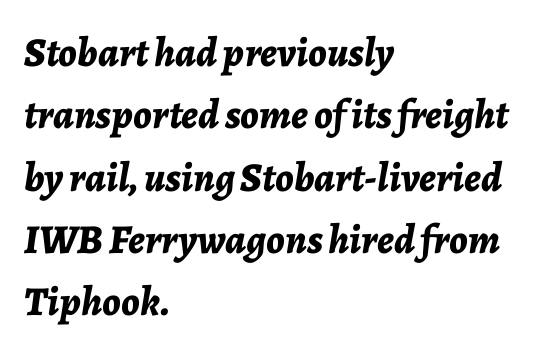
The image shows 41 px bold type, italic (leaning right); set left-aligned, normal line spacing (1.52x), normal letter spacing, not underlined; low stroke contrast and a medium x-height.
